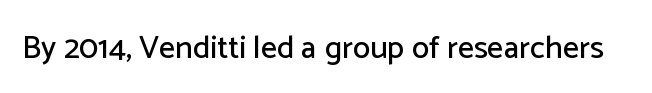
Q: Is the text italic (slanted)? A: No, it is upright.
Q: Is the typeface a serif or a sans-serif typeface? A: Sans-serif.
Q: Is the text underlined? A: No.
Q: Is the spacing between letters normal or unusually wide? A: Normal.
Q: Width (condensed, normal, or wide)? A: Normal.
Q: Stroke contrast? A: Low.
Q: x-height? A: Medium.
Q: Monospaced? A: No.
